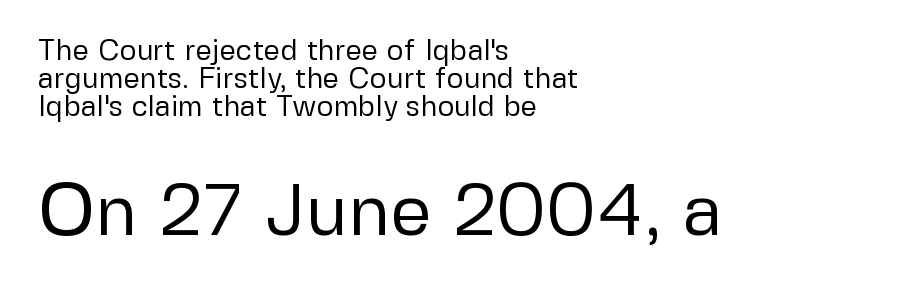
{"serif": "no", "italic": "no", "bold": "no", "weight": "regular", "width": "normal", "stroke_contrast": "low", "x_height": "medium", "monospaced": "no", "underline": "no", "align": "left", "line_spacing": "tight", "line_spacing_ratio": 0.96, "letter_spacing": "normal", "letter_spacing_em": 0.0, "larger_block": "second", "size_ratio": 2.52, "glyph_px": 73}
